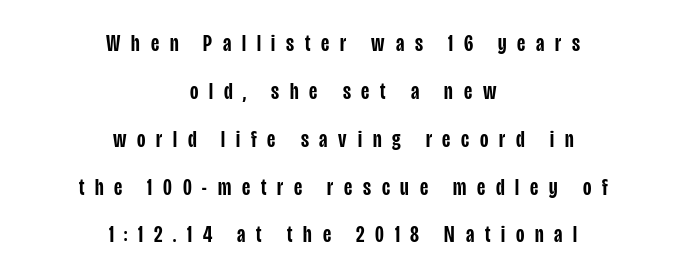
{"italic": "no", "bold": "semi", "underline": "no", "align": "center", "line_spacing": "loose", "line_spacing_ratio": 2.08, "letter_spacing": "wide", "letter_spacing_em": 0.47, "glyph_px": 23}
